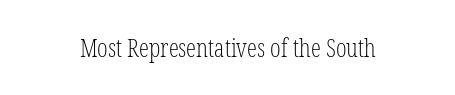
{"italic": "no", "bold": "no", "underline": "no", "align": "center", "letter_spacing": "normal", "letter_spacing_em": 0.0, "glyph_px": 25}
